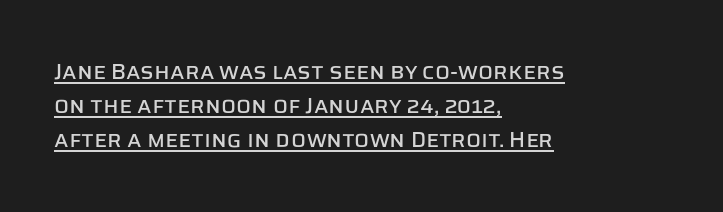
Q: Is the text italic (slanted)? A: No, it is upright.
Q: Is the text underlined? A: Yes.
Q: How is the paragraph aligned? A: Left-aligned.
Q: Is the spacing between letters normal or unusually wide? A: Normal.
Q: Is the spacing between lines tight, normal or loose? A: Normal.
